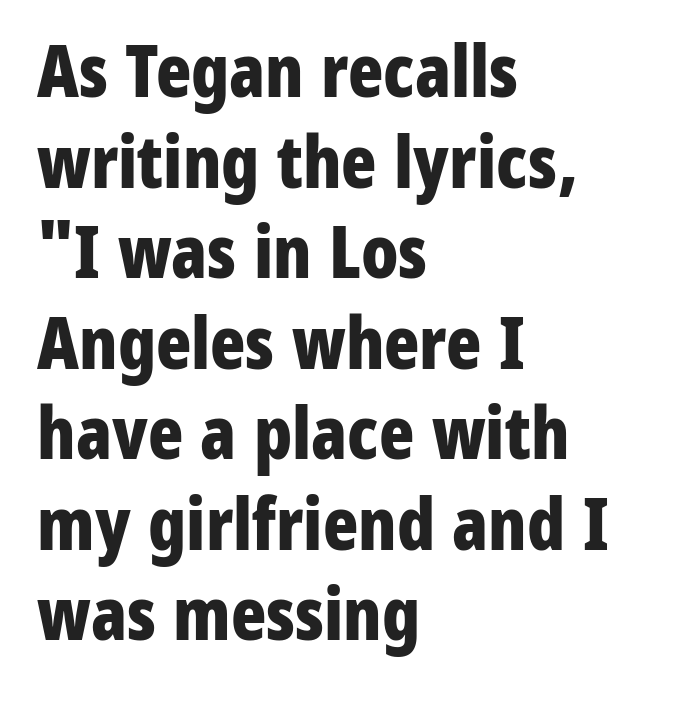
The image shows 73 px bold, condensed sans-serif type, upright; set left-aligned, line spacing 1.24x, normal letter spacing, not underlined; low stroke contrast and a medium x-height.
